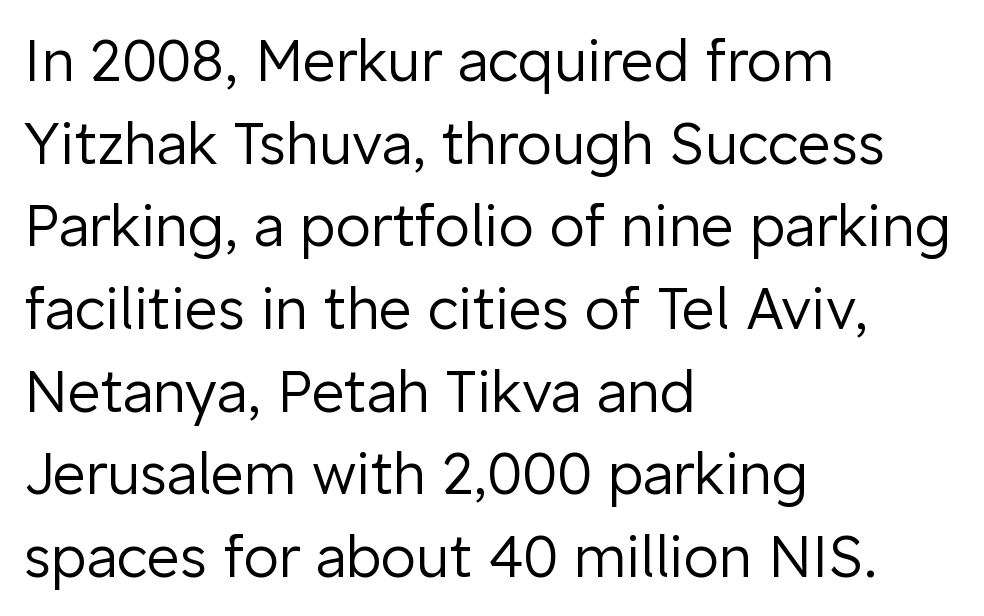
Q: Is the text bold? A: No.
Q: Is the text italic (slanted)? A: No, it is upright.
Q: Is the typeface a serif or a sans-serif typeface? A: Sans-serif.
Q: Is the text underlined? A: No.
Q: How is the paragraph aligned? A: Left-aligned.
Q: Is the spacing between letters normal or unusually wide? A: Normal.
Q: Is the spacing between lines tight, normal or loose? A: Normal.
Q: Width (condensed, normal, or wide)? A: Normal.
Q: Stroke contrast? A: Low.
Q: x-height? A: Medium.
Q: Monospaced? A: No.
